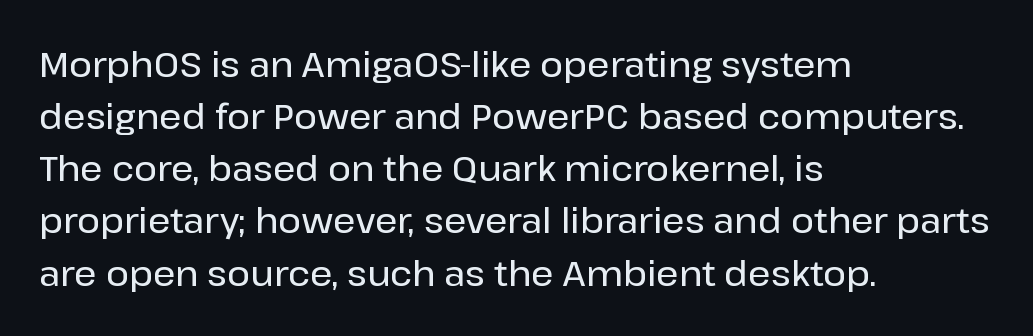
Between one letter and the next there's only the usual sliver of space. If you drew a ruler down the left edge, every line would touch it. Is there any slant? The stems are plumb. In terms of letterform style, serifs are entirely absent.
